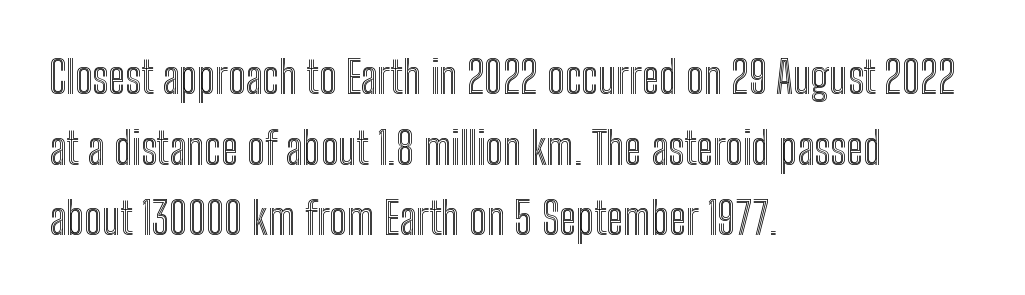
Q: Is the text italic (slanted)? A: No, it is upright.
Q: Is the text underlined? A: No.
Q: How is the paragraph aligned? A: Left-aligned.
Q: Is the spacing between letters normal or unusually wide? A: Normal.
Q: Is the spacing between lines tight, normal or loose? A: Normal.
Q: Width (condensed, normal, or wide)? A: Condensed.
Q: x-height? A: Medium.
Q: Monospaced? A: No.
